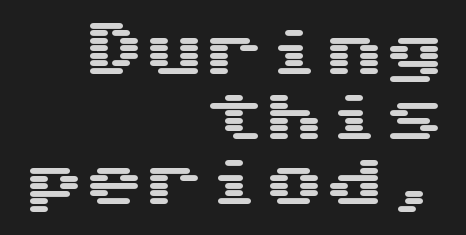
Q: Is the text italic (slanted)? A: No, it is upright.
Q: Is the typeface a serif or a sans-serif typeface? A: Sans-serif.
Q: Is the text underlined? A: No.
Q: How is the paragraph aligned? A: Right-aligned.
Q: Is the spacing between letters normal or unusually wide? A: Normal.
Q: Is the spacing between lines tight, normal or loose? A: Tight.
Q: Width (condensed, normal, or wide)? A: Wide.
Q: Stroke contrast? A: Medium.
Q: x-height? A: Medium.
Q: Monospaced? A: Yes.
